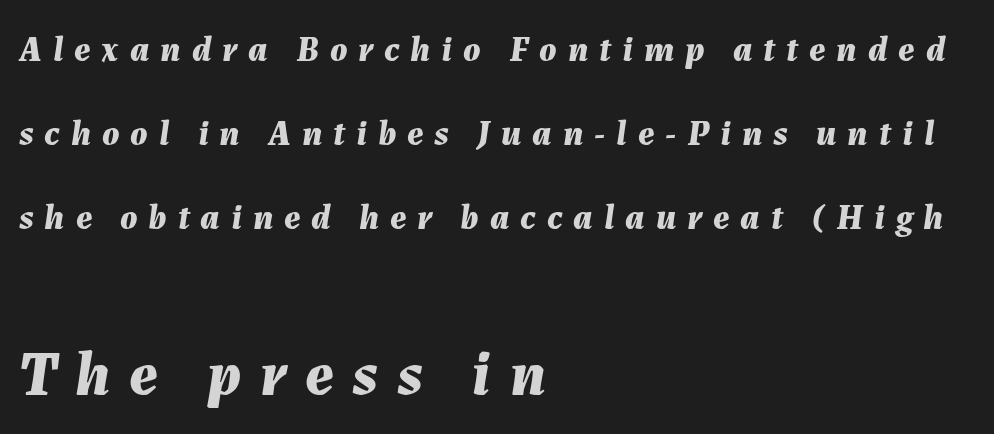
The image shows 63 px bold type, italic (leaning right); set left-aligned, loose line spacing (2.34x), unusually wide letter spacing (+0.3 em), not underlined; the second (bottom) block is 1.75x larger; medium stroke contrast and a medium x-height.
